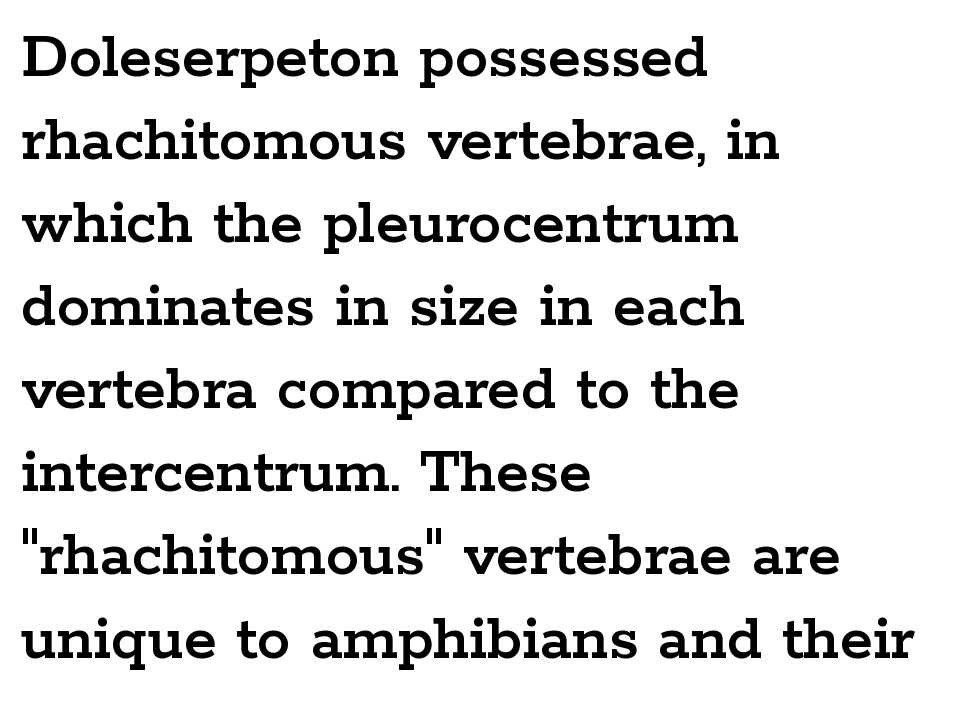
The image shows 67 px wide serif type, upright; set left-aligned, line spacing 1.24x, normal letter spacing, not underlined; low stroke contrast and a medium x-height.
